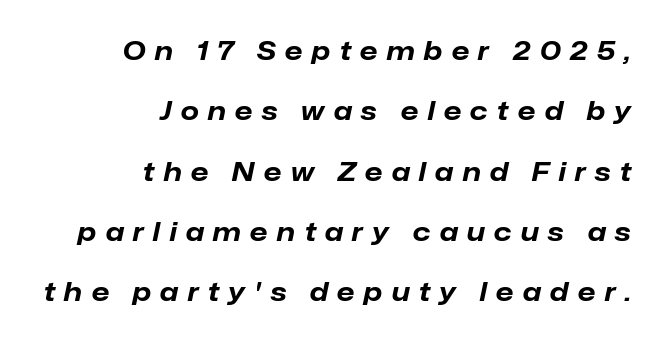
{"italic": "yes", "lean": "right", "slant_degrees": 12, "bold": "yes", "underline": "no", "align": "right", "line_spacing": "loose", "line_spacing_ratio": 2.32, "letter_spacing": "wide", "letter_spacing_em": 0.35, "glyph_px": 26}
